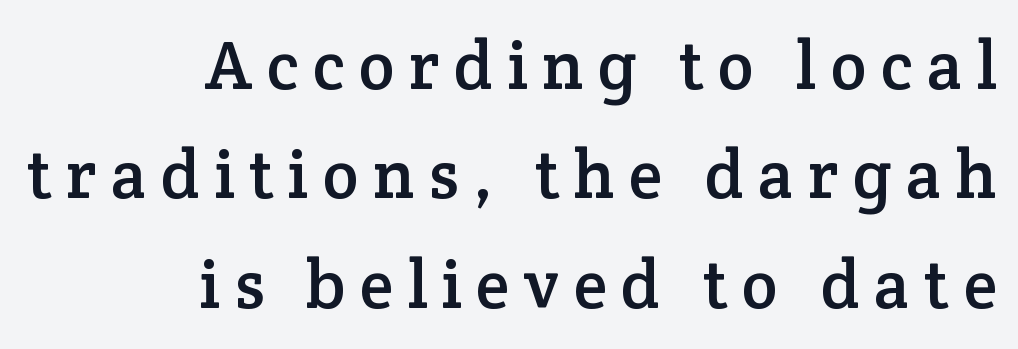
Q: Is the text italic (slanted)? A: No, it is upright.
Q: Is the typeface a serif or a sans-serif typeface? A: Serif.
Q: Is the text underlined? A: No.
Q: How is the paragraph aligned? A: Right-aligned.
Q: Is the spacing between letters normal or unusually wide? A: Unusually wide.
Q: Is the spacing between lines tight, normal or loose? A: Normal.
Q: Width (condensed, normal, or wide)? A: Normal.
Q: Stroke contrast? A: Low.
Q: x-height? A: Medium.
Q: Monospaced? A: No.
